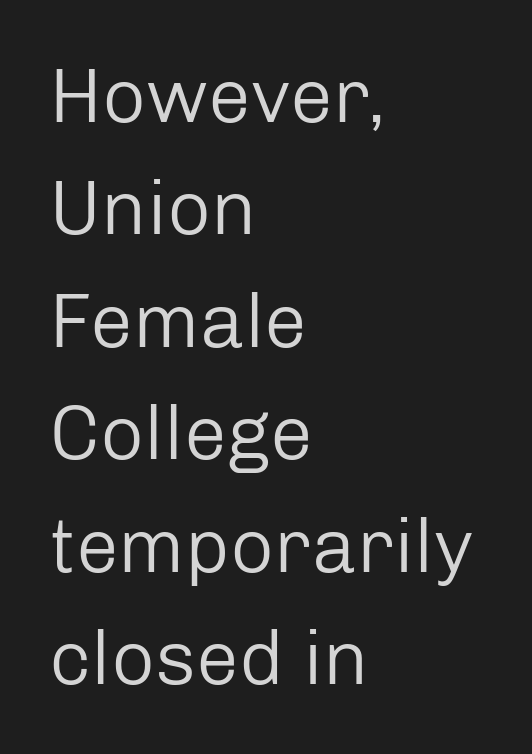
{"serif": "no", "italic": "no", "bold": "no", "weight": "regular", "width": "normal", "stroke_contrast": "low", "x_height": "medium", "monospaced": "no", "underline": "no", "align": "left", "line_spacing": "normal", "line_spacing_ratio": 1.46, "letter_spacing": "normal", "letter_spacing_em": 0.0, "glyph_px": 77}
